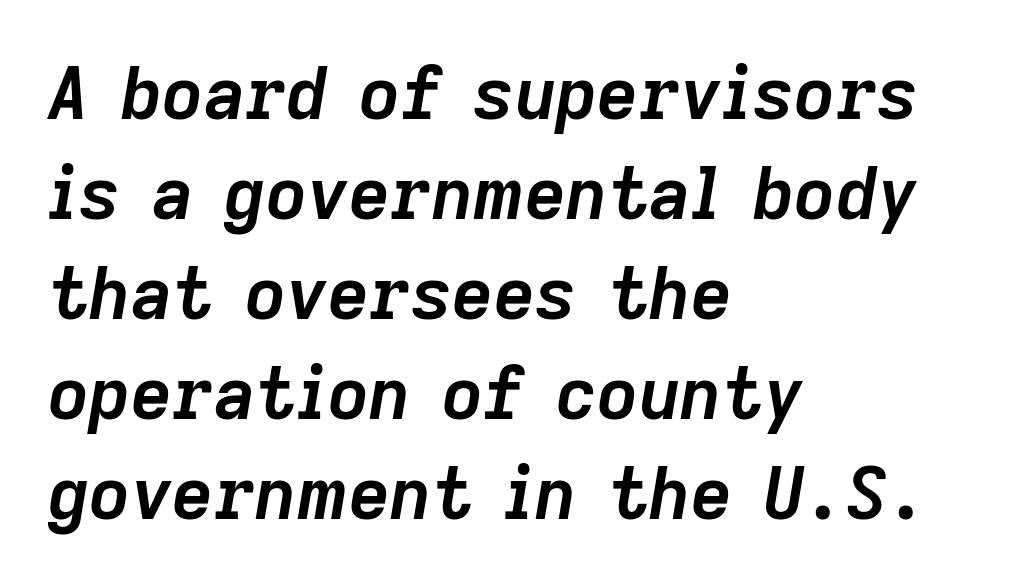
{"italic": "yes", "lean": "right", "slant_degrees": 9, "bold": "yes", "weight": "semibold", "width": "normal", "stroke_contrast": "low", "x_height": "medium", "monospaced": "no", "underline": "no", "align": "left", "line_spacing": "normal", "line_spacing_ratio": 1.39, "letter_spacing": "normal", "letter_spacing_em": 0.0, "glyph_px": 72}
